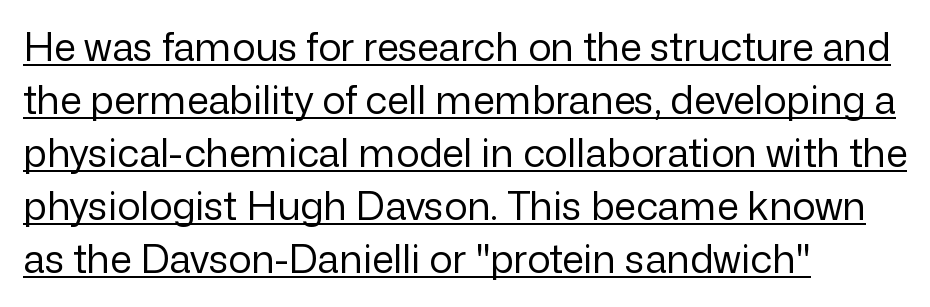
The image shows 39 px regular-weight sans-serif type, upright; set left-aligned, normal line spacing (1.36x), normal letter spacing, underlined; low stroke contrast and a medium x-height.
